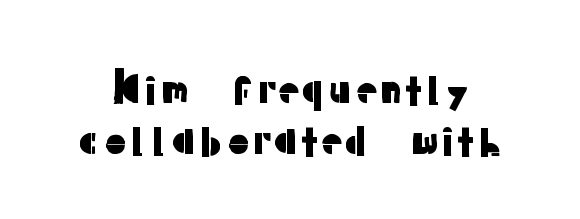
Q: Is the text italic (slanted)? A: No, it is upright.
Q: Is the typeface a serif or a sans-serif typeface? A: Sans-serif.
Q: Is the text underlined? A: No.
Q: Is the spacing between letters normal or unusually wide? A: Normal.
Q: Width (condensed, normal, or wide)? A: Normal.
Q: Stroke contrast? A: Low.
Q: x-height? A: Medium.
Q: Monospaced? A: No.
